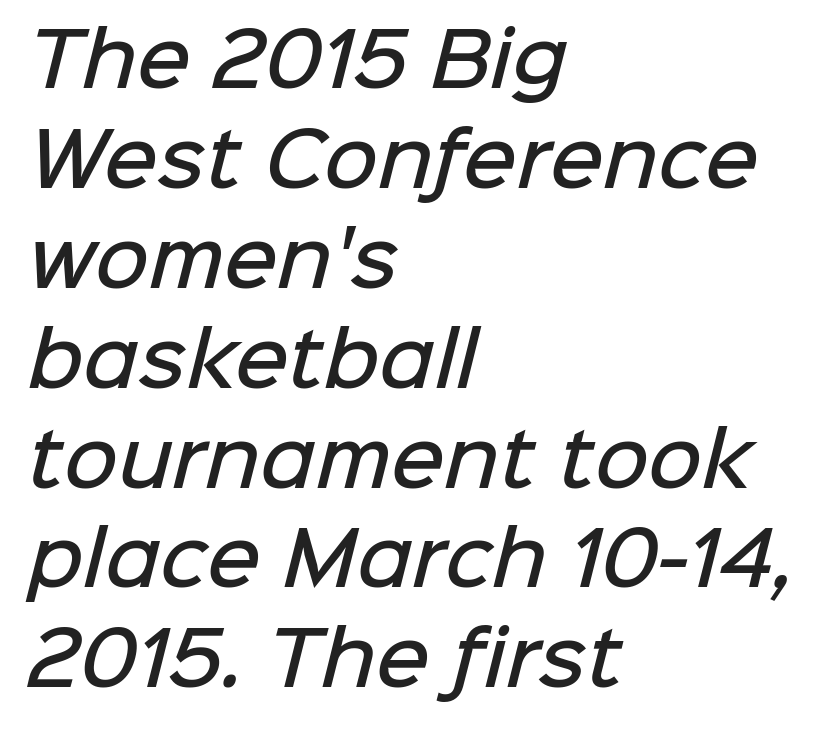
If you drew a ruler down the left edge, every line would touch it. The letters carry no serifs — their stems end cleanly without finishing strokes. The passage shown is typed in a proportional face where columns would drift. Check under the words: just untouched page.
